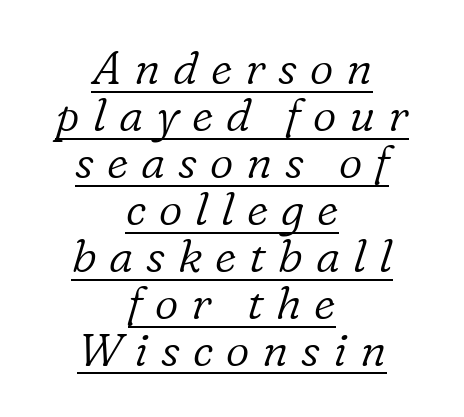
The image shows 46 px light serif type, italic (leaning right); set centered, tight line spacing (1.02x), unusually wide letter spacing (+0.28 em), underlined; low stroke contrast and a medium x-height.
